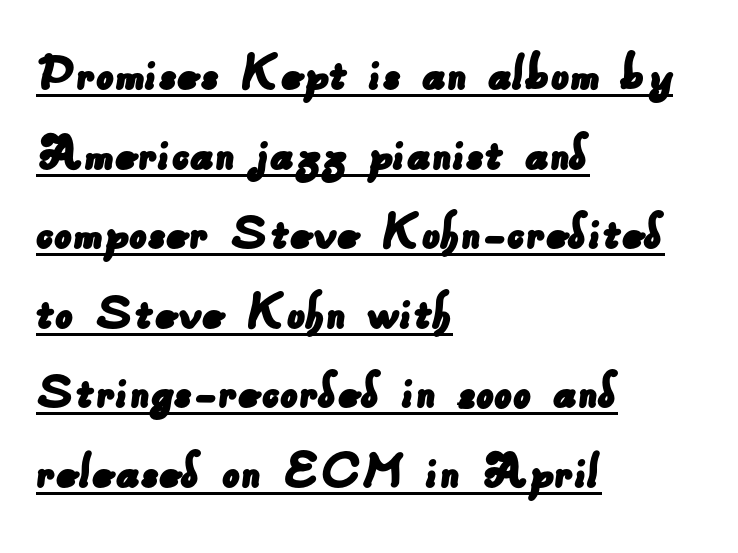
{"serif": "no", "width": "normal", "stroke_contrast": "low", "x_height": "small", "monospaced": "no", "underline": "yes", "align": "left", "line_spacing": "normal", "line_spacing_ratio": 1.42, "letter_spacing": "normal", "letter_spacing_em": 0.0, "glyph_px": 56}
